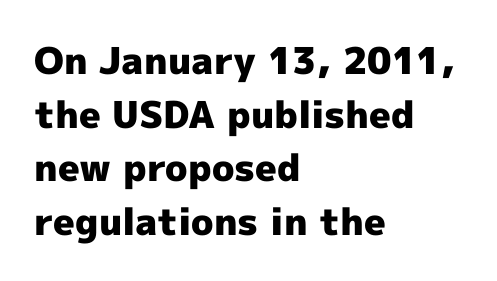
Q: Is the text bold? A: Yes.
Q: Is the text italic (slanted)? A: No, it is upright.
Q: Is the typeface a serif or a sans-serif typeface? A: Sans-serif.
Q: Is the text underlined? A: No.
Q: How is the paragraph aligned? A: Left-aligned.
Q: Is the spacing between letters normal or unusually wide? A: Normal.
Q: Is the spacing between lines tight, normal or loose? A: Normal.
Q: Width (condensed, normal, or wide)? A: Normal.
Q: x-height? A: Medium.
Q: Monospaced? A: No.
